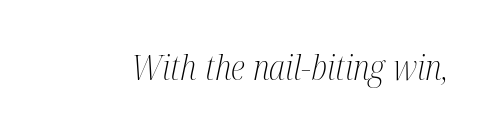
Think standard paragraph weight, or any step lighter than that. The characters display serif detailing at their extremities. Tall strokes in this sample are angled rather than plumb. Caption: standard tracking, unaltered. The baseline area is clear. The passage shown is typed in a proportional face where columns would drift.
